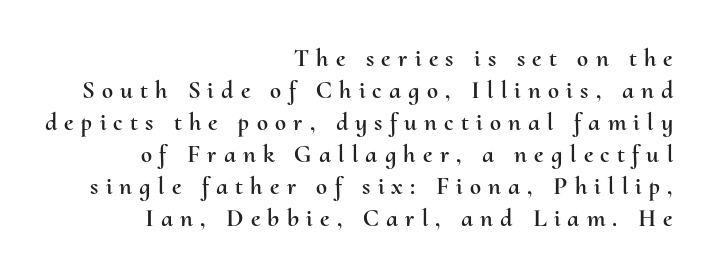
{"italic": "no", "underline": "no", "align": "right", "line_spacing": "normal", "line_spacing_ratio": 1.28, "letter_spacing": "wide", "letter_spacing_em": 0.29, "glyph_px": 25}
